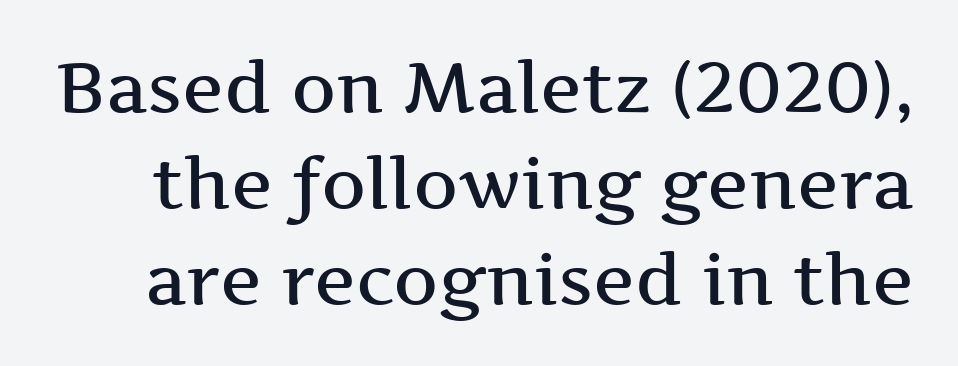
Line spacing here is normal. Does extra space separate the letters? No, they use regular spacing. The passage shown is typed in a proportional face where columns would drift. Ordinary non-slanted type is in use. On the weight axis this lands at semibold, roughly 600. Descender tails drop into unmarked territory.
